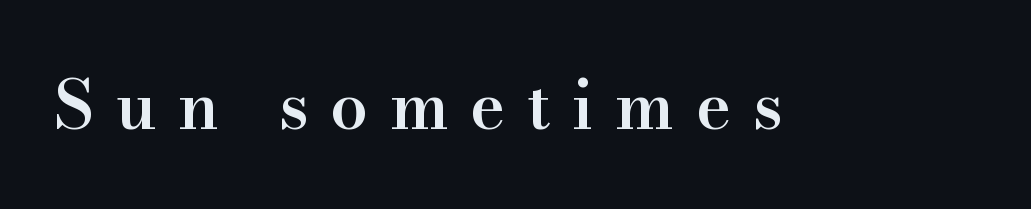
Q: Is the text bold? A: Semi-bold.
Q: Is the text italic (slanted)? A: No, it is upright.
Q: Is the typeface a serif or a sans-serif typeface? A: Serif.
Q: Is the text underlined? A: No.
Q: Is the spacing between letters normal or unusually wide? A: Unusually wide.
Q: Width (condensed, normal, or wide)? A: Normal.
Q: Stroke contrast? A: High.
Q: x-height? A: Small.
Q: Monospaced? A: No.
